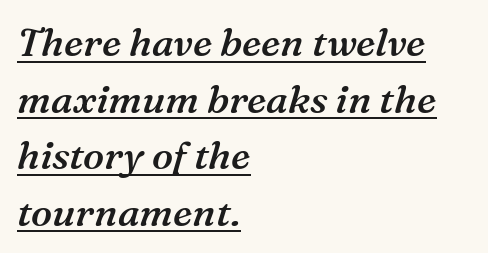
Q: Is the text bold? A: Semi-bold.
Q: Is the text italic (slanted)? A: Yes, it leans right by about 16 degrees.
Q: Is the typeface a serif or a sans-serif typeface? A: Serif.
Q: Is the text underlined? A: Yes.
Q: How is the paragraph aligned? A: Left-aligned.
Q: Is the spacing between letters normal or unusually wide? A: Normal.
Q: Is the spacing between lines tight, normal or loose? A: Normal.
Q: Width (condensed, normal, or wide)? A: Normal.
Q: Stroke contrast? A: Medium.
Q: x-height? A: Medium.
Q: Monospaced? A: No.
